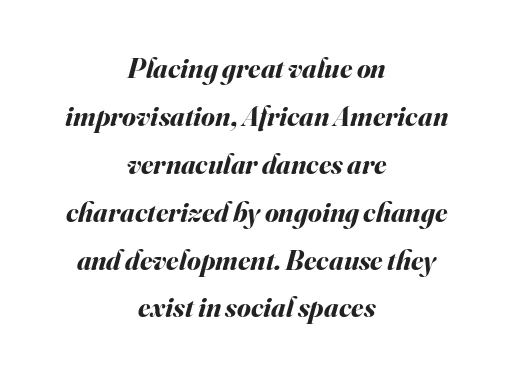
The image shows 28 px bold type, italic (leaning right); set centered, line spacing 1.71x, normal letter spacing, not underlined; medium stroke contrast and a small x-height.
